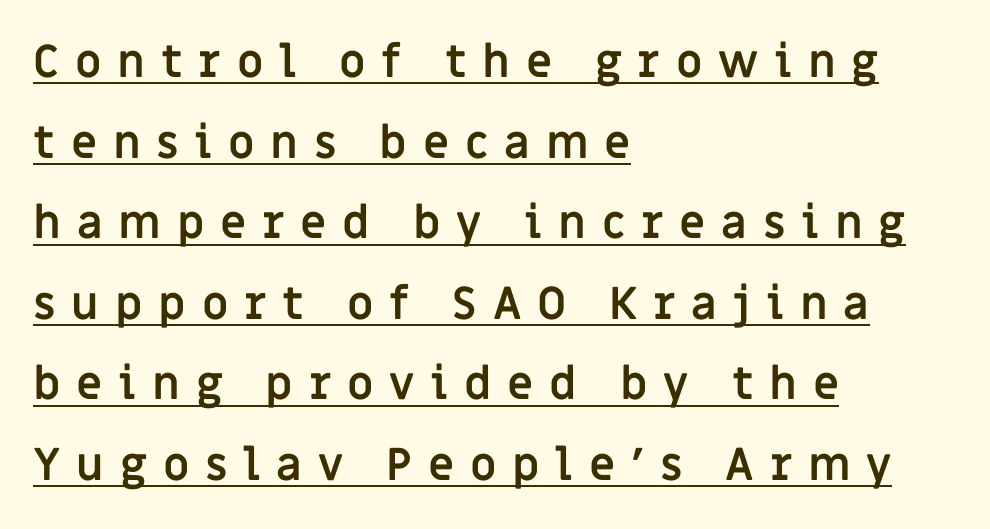
{"serif": "no", "italic": "no", "bold": "yes", "weight": "semibold", "width": "normal", "stroke_contrast": "low", "x_height": "large", "monospaced": "no", "underline": "yes", "align": "left", "line_spacing_ratio": 1.79, "letter_spacing": "wide", "letter_spacing_em": 0.35, "glyph_px": 45}
